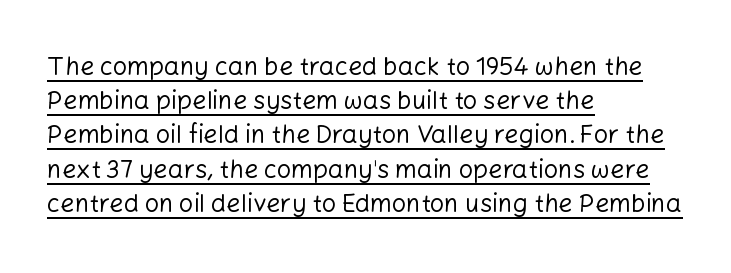
The image shows 25 px text type, upright; set left-aligned, normal line spacing (1.37x), normal letter spacing, underlined.
